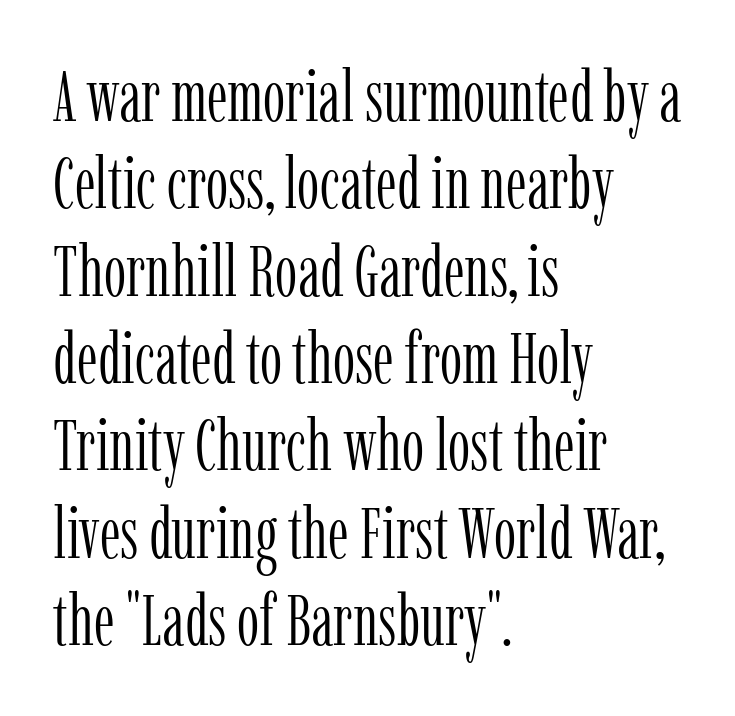
The image shows 71 px light, condensed serif type, upright; set left-aligned, line spacing 1.23x, normal letter spacing, not underlined; low stroke contrast and a medium x-height.
